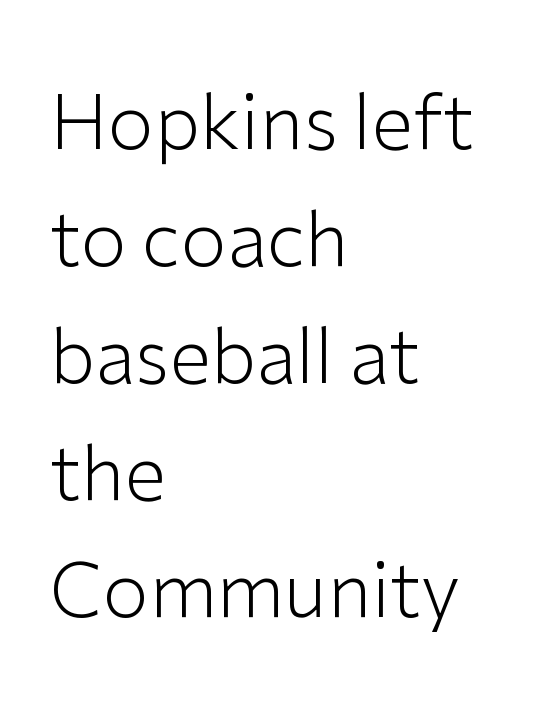
Anything drawn beneath the words? Only blank space. Proportional: the letters do not fall into vertical columns. A typesetter would call this leading conventional body-copy spacing. A student would call this left alignment; a typographer would say flush left, rag right.
